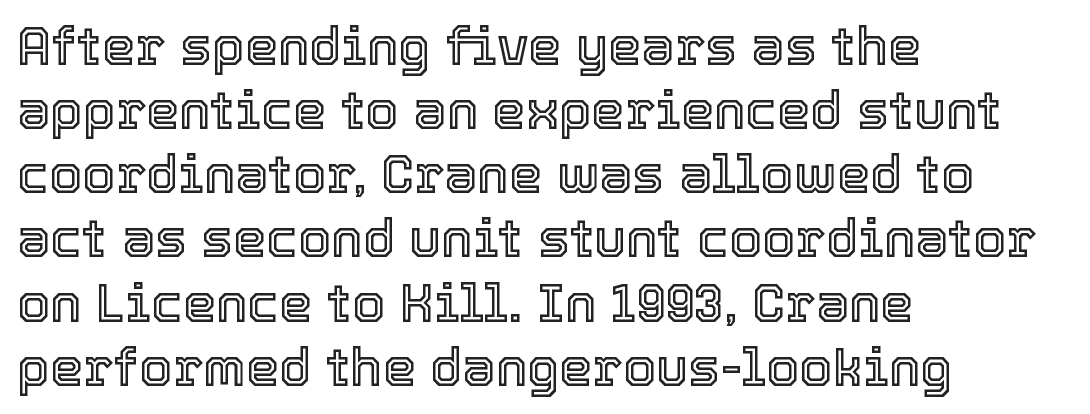
The image shows 53 px text type, upright; set left-aligned, line spacing 1.21x, normal letter spacing, not underlined; a medium x-height.
